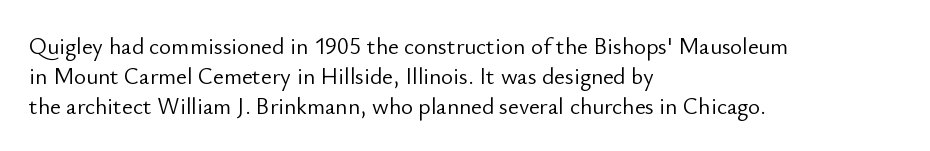
Teacher's note: observe the even left margin — that is flush-left alignment. Does extra space separate the letters? No, they use regular spacing. In terms of posture, this sample is upright. The glyphs are unaccompanied by any horizontal stroke below them. The lines sit at an ordinary, default distance from one another.
